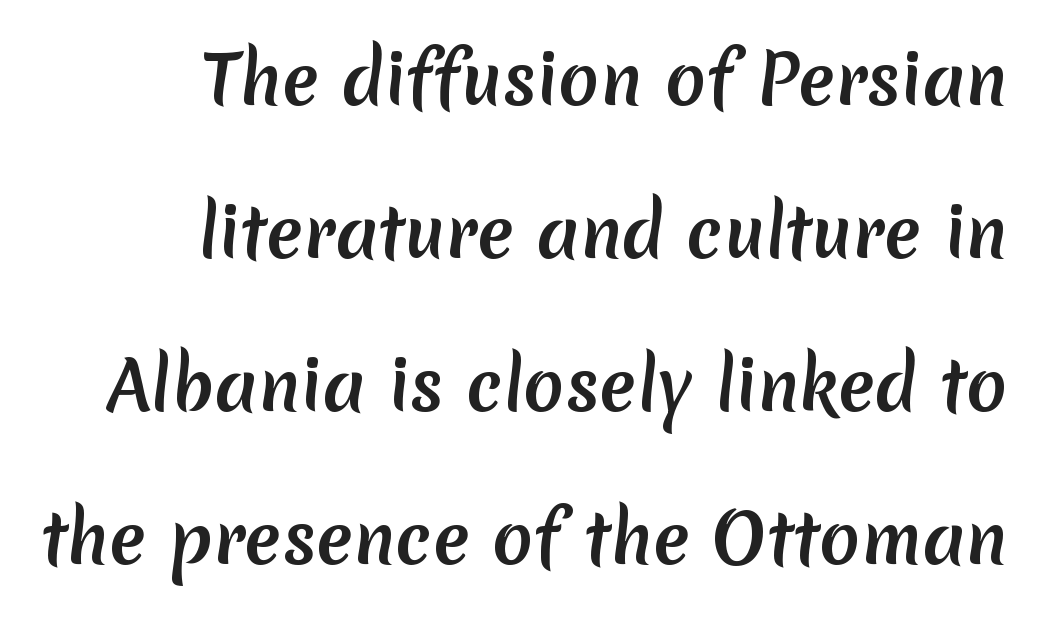
The image shows 68 px semibold sans-serif type; set right-aligned, loose line spacing (2.25x), normal letter spacing, not underlined; low stroke contrast and a medium x-height.
